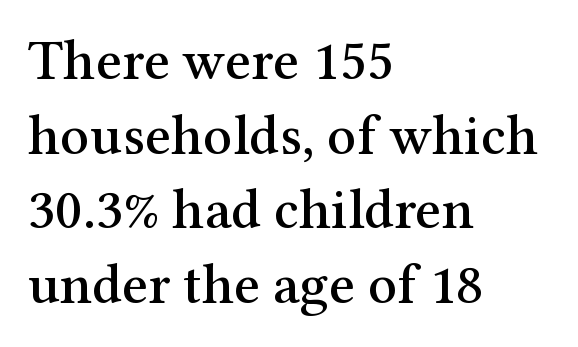
{"serif": "yes", "italic": "no", "width": "normal", "stroke_contrast": "medium", "x_height": "medium", "monospaced": "no", "underline": "no", "align": "left", "line_spacing": "normal", "line_spacing_ratio": 1.31, "letter_spacing": "normal", "letter_spacing_em": 0.0, "glyph_px": 57}
